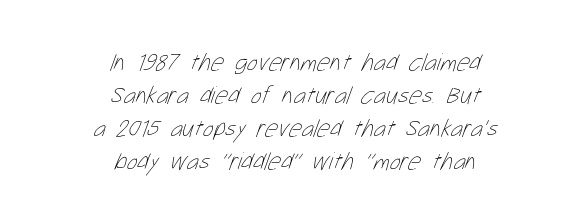
Q: Is the text bold? A: No.
Q: Is the text underlined? A: No.
Q: How is the paragraph aligned? A: Centered.
Q: Is the spacing between letters normal or unusually wide? A: Normal.
Q: Is the spacing between lines tight, normal or loose? A: Normal.
